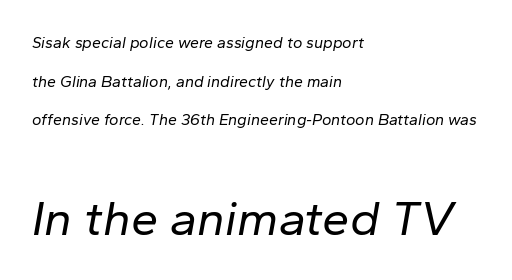
Which chunk is bigger? The second one — the bottom block dwarfs the top. Nobody drew a line under any word here. The rendering keeps characters at their native spacing. Slant detected: the letters are inclined. One glance says open: line gaps are wider than usual.
